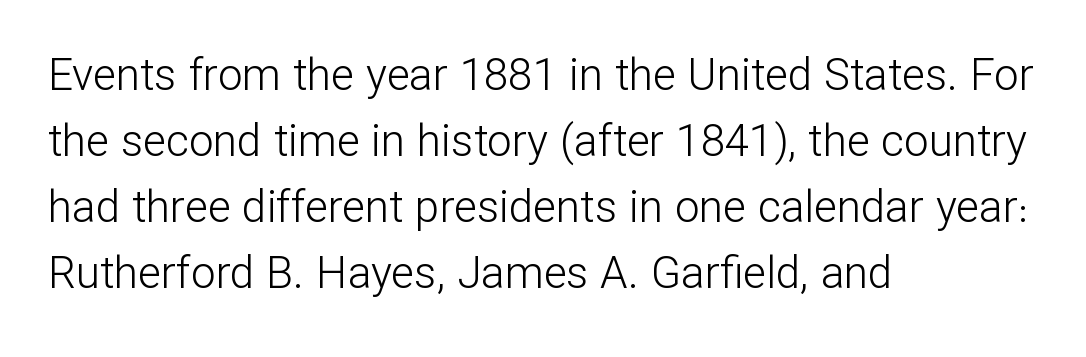
Characters remain perfectly vertical along every line. How would I describe the line gaps? Plain and ordinary. All the whitespace from short lines collects on the right. Tracking value appears to be zero — textbook default spacing. The weight would be labelled regular, book, light, or lighter still. This sample has the flowing, uneven cadence of proportional lettering.
